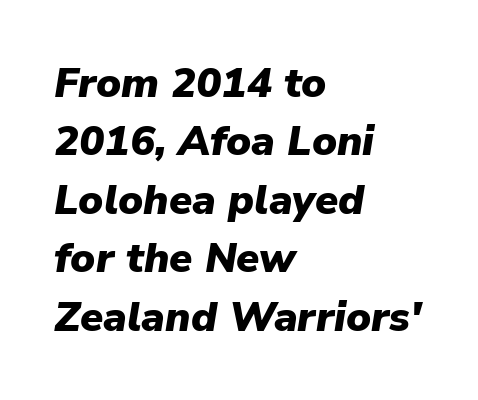
{"italic": "yes", "lean": "right", "slant_degrees": 9, "bold": "yes", "weight": "heavy", "width": "normal", "stroke_contrast": "low", "x_height": "medium", "monospaced": "no", "underline": "no", "align": "left", "line_spacing": "normal", "line_spacing_ratio": 1.39, "letter_spacing": "normal", "letter_spacing_em": 0.0, "glyph_px": 42}
